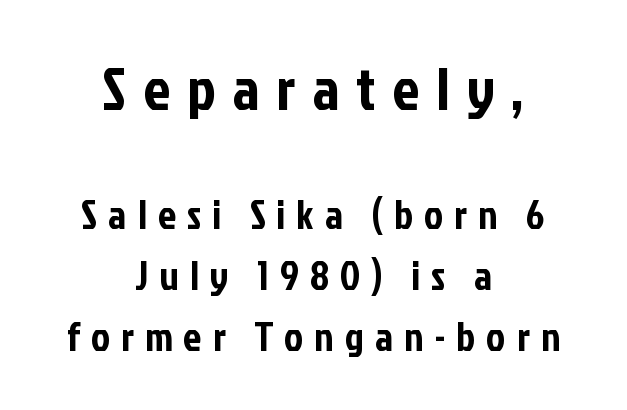
Q: Is the text italic (slanted)? A: No, it is upright.
Q: Is the typeface a serif or a sans-serif typeface? A: Sans-serif.
Q: Is the text underlined? A: No.
Q: How is the paragraph aligned? A: Centered.
Q: Is the spacing between letters normal or unusually wide? A: Unusually wide.
Q: Is the spacing between lines tight, normal or loose? A: Normal.
Q: Which block of text is set in a larger size, the first (top) or the second (bottom)? A: The first (top) one.
Q: Width (condensed, normal, or wide)? A: Condensed.
Q: Stroke contrast? A: Low.
Q: x-height? A: Medium.
Q: Monospaced? A: No.
